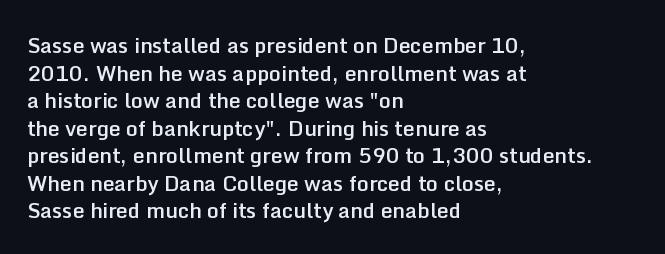
The image shows 21 px text type, upright; set left-aligned, normal line spacing (1.31x), normal letter spacing, not underlined.
